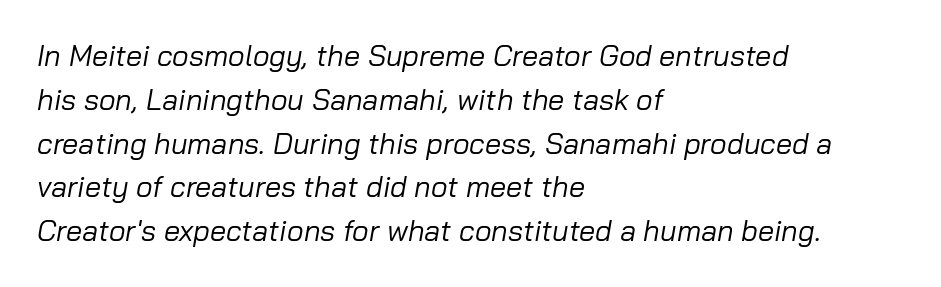
Q: Is the text bold? A: No.
Q: Is the text italic (slanted)? A: Yes, it leans right by about 10 degrees.
Q: Is the text underlined? A: No.
Q: How is the paragraph aligned? A: Left-aligned.
Q: Is the spacing between letters normal or unusually wide? A: Normal.
Q: Is the spacing between lines tight, normal or loose? A: Normal.
Q: Width (condensed, normal, or wide)? A: Normal.
Q: Stroke contrast? A: Low.
Q: x-height? A: Medium.
Q: Monospaced? A: No.
